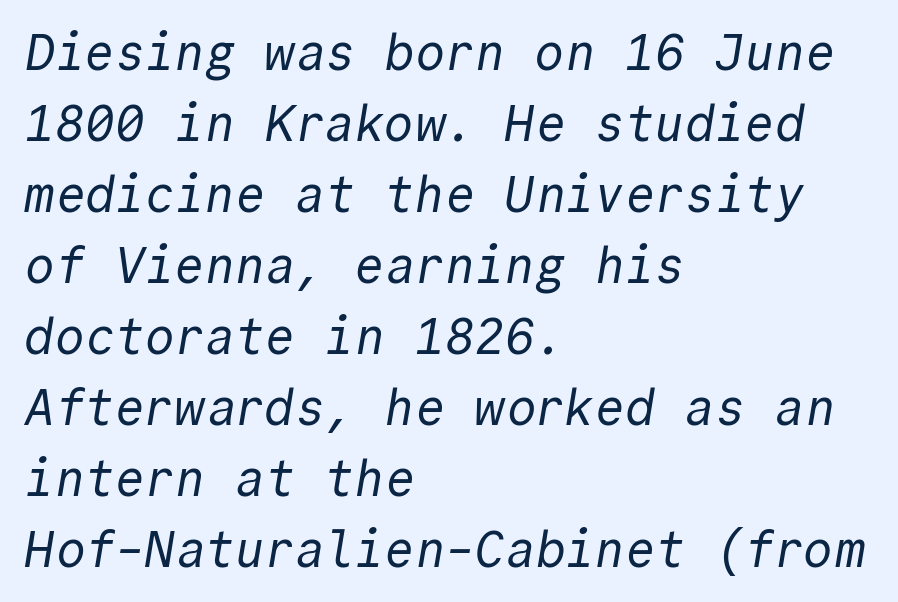
The vertical gap from one line to the next is medium. Serif or sans? Sans — the stroke terminals are bare. Nothing unusual about the tracking: characters are spaced as the font intends. Lines of text with bare space underneath. Where is the straight margin? On the left.
